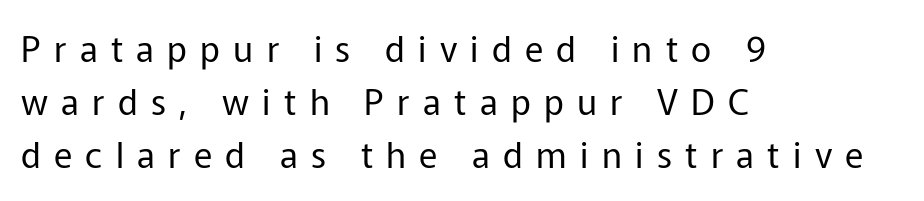
Each letter keeps its own natural width here, so spacing adapts to shape. Descender tails drop into unmarked territory. It's the straight-up-and-down kind of type. The ragged edge is on the right, which tells us the setting is flush left. Is the stroke heavy? The answer is a plain regular-or-lighter.
